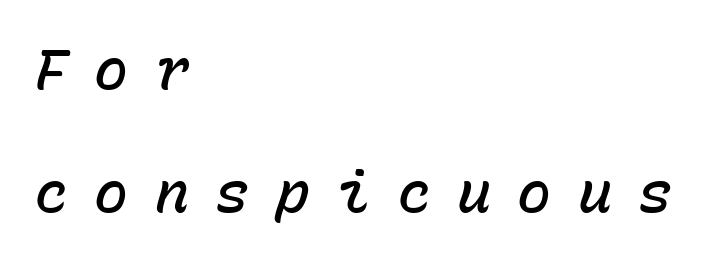
{"italic": "yes", "lean": "right", "slant_degrees": 15, "bold": "semi", "weight": "semibold", "width": "normal", "stroke_contrast": "low", "x_height": "medium", "monospaced": "yes", "underline": "no", "align": "left", "line_spacing": "loose", "line_spacing_ratio": 2.15, "letter_spacing": "wide", "letter_spacing_em": 0.46, "glyph_px": 57}
